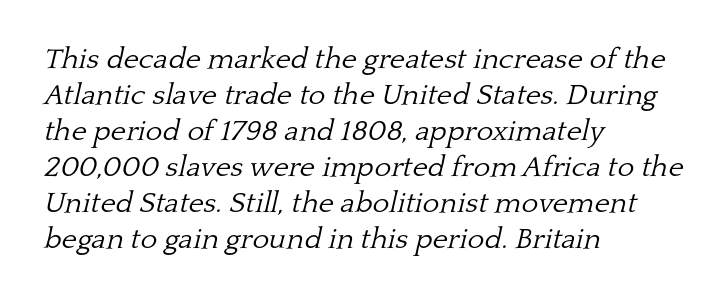
The passage shown is typed in a proportional face where columns would drift. Descenders hang freely into open space. Weight: in the light-to-regular range. This rendering employs a face with finishing strokes, i.e., a serif.
